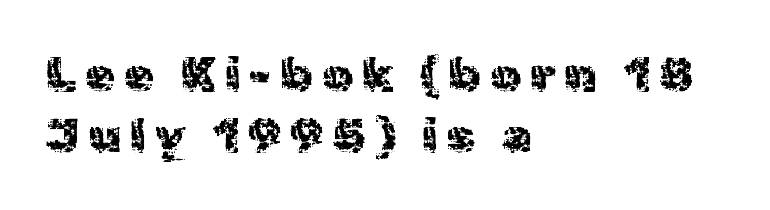
Q: Is the text bold? A: No.
Q: Is the text italic (slanted)? A: No, it is upright.
Q: Is the typeface a serif or a sans-serif typeface? A: Sans-serif.
Q: Is the text underlined? A: No.
Q: How is the paragraph aligned? A: Left-aligned.
Q: Is the spacing between lines tight, normal or loose? A: Normal.
Q: Width (condensed, normal, or wide)? A: Normal.
Q: x-height? A: Medium.
Q: Monospaced? A: No.
